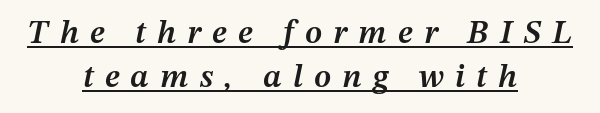
The image shows 33 px semibold type, italic (leaning right); set centered, normal line spacing (1.34x), unusually wide letter spacing (+0.34 em), underlined; medium stroke contrast and a medium x-height.
